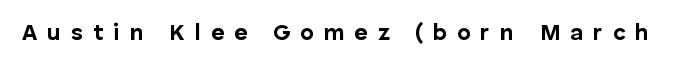
The image shows 23 px bold type, upright; set unusually wide letter spacing (+0.43 em), not underlined.
